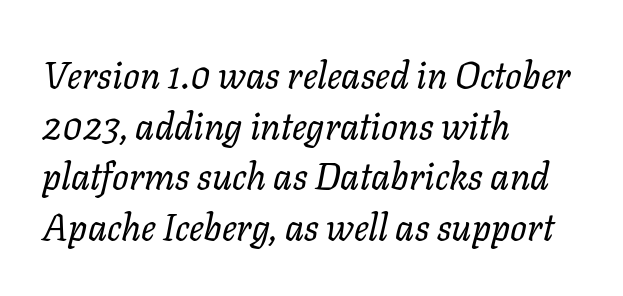
There is no visible air inserted between adjacent glyphs. Each new line begins a customary step beneath the previous one. The letterforms sit at book weight or below. You could not count columns in this text — the font is proportionally spaced.
